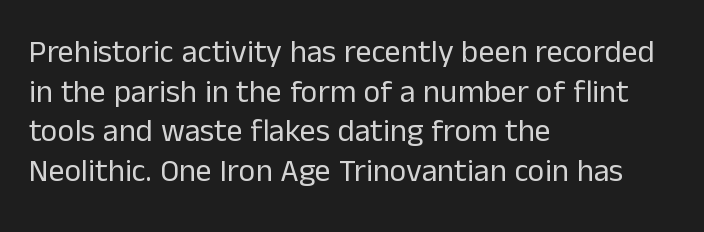
The image shows 32 px regular-weight sans-serif type, upright; set left-aligned, line spacing 1.24x, normal letter spacing, not underlined; low stroke contrast and a medium x-height.
